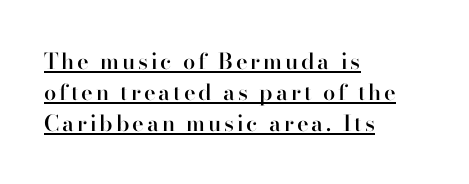
This rendering uses left alignment, leaving the right contour irregular. Underline: present. What weight is shown? A semibold, between regular and bold. No italicization has been applied; the sample stays upright. The block of text has a typical density, with ordinary space between rows.
